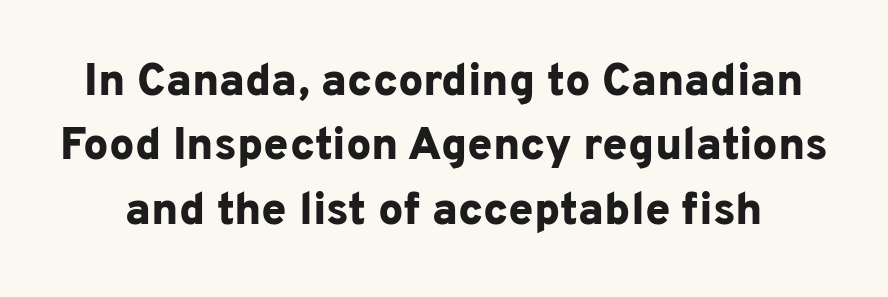
Descender tails drop into unmarked territory. The passage shown is typeset with a sans-serif family. If you measured baseline to baseline, you'd find a middling distance. Characters remain perfectly vertical along every line.
